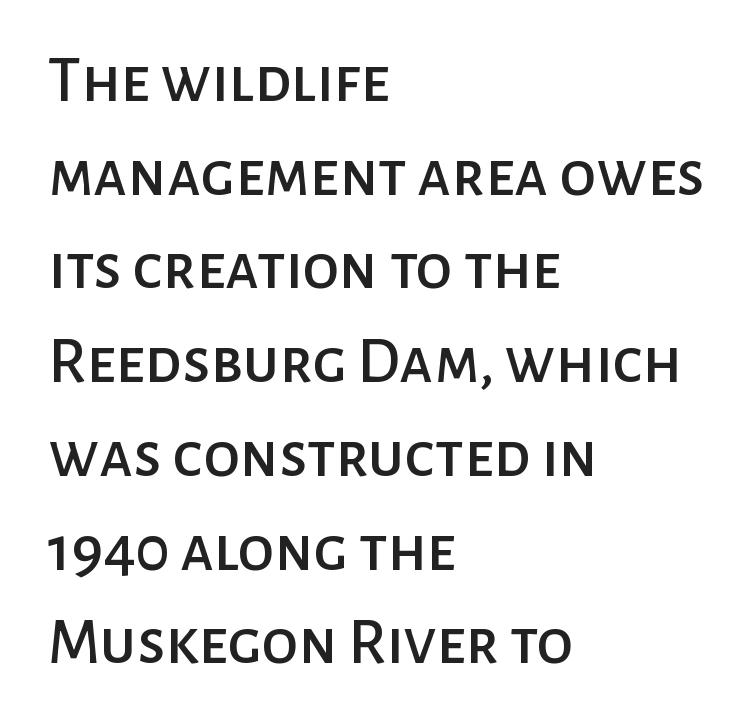
{"serif": "no", "italic": "no", "width": "normal", "stroke_contrast": "low", "x_height": "medium", "monospaced": "no", "underline": "no", "align": "left", "line_spacing": "normal", "line_spacing_ratio": 1.42, "letter_spacing": "normal", "letter_spacing_em": 0.0, "glyph_px": 66}
